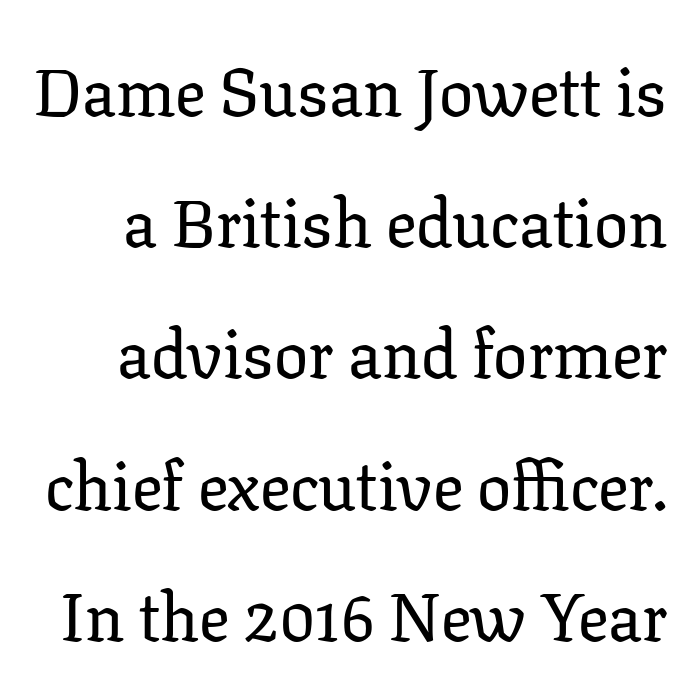
The image shows 68 px serif type, upright; set loose line spacing (1.93x), normal letter spacing, not underlined; low stroke contrast and a medium x-height.
